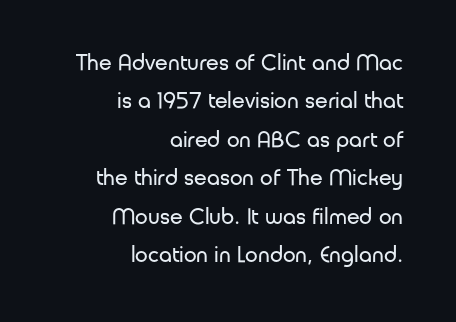
The image shows 23 px text type, upright; set right-aligned, normal line spacing (1.67x), normal letter spacing, not underlined.
